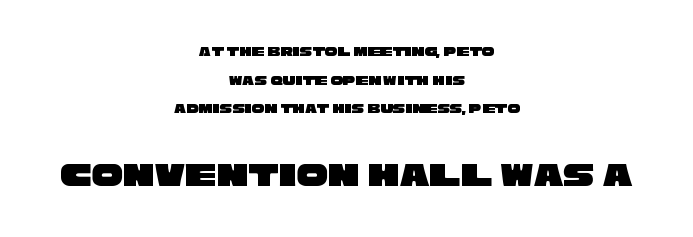
The image shows 35 px wide sans-serif type; set centered, loose line spacing (2.04x), normal letter spacing, not underlined; the second (bottom) block is 2.5x larger; low stroke contrast and a large x-height.
